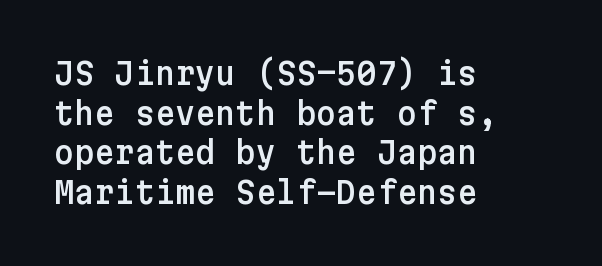
Q: Is the text italic (slanted)? A: No, it is upright.
Q: Is the typeface a serif or a sans-serif typeface? A: Sans-serif.
Q: Is the text underlined? A: No.
Q: How is the paragraph aligned? A: Left-aligned.
Q: Is the spacing between letters normal or unusually wide? A: Normal.
Q: Is the spacing between lines tight, normal or loose? A: Normal.
Q: Width (condensed, normal, or wide)? A: Normal.
Q: Stroke contrast? A: Low.
Q: x-height? A: Medium.
